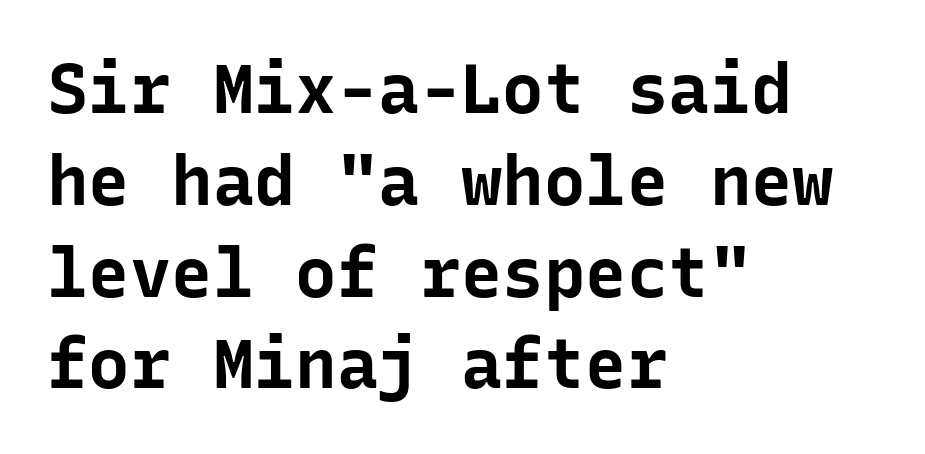
Q: Is the text bold? A: Yes.
Q: Is the text italic (slanted)? A: No, it is upright.
Q: Is the typeface a serif or a sans-serif typeface? A: Sans-serif.
Q: Is the text underlined? A: No.
Q: How is the paragraph aligned? A: Left-aligned.
Q: Is the spacing between letters normal or unusually wide? A: Normal.
Q: Is the spacing between lines tight, normal or loose? A: Normal.
Q: Width (condensed, normal, or wide)? A: Normal.
Q: Stroke contrast? A: Low.
Q: x-height? A: Medium.
Q: Monospaced? A: Yes.
